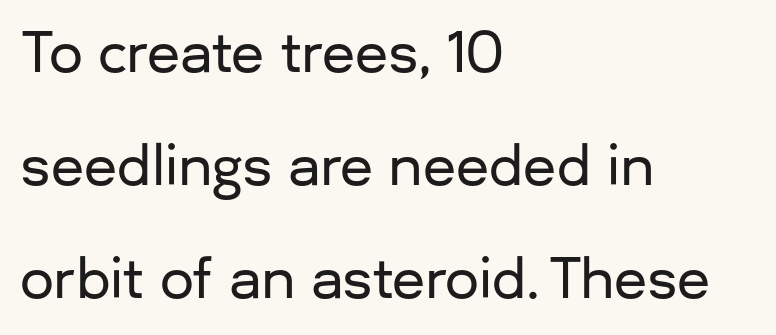
{"serif": "no", "italic": "no", "width": "normal", "stroke_contrast": "low", "x_height": "medium", "monospaced": "no", "underline": "no", "align": "left", "line_spacing": "loose", "line_spacing_ratio": 2.09, "letter_spacing": "normal", "letter_spacing_em": 0.0, "glyph_px": 54}
